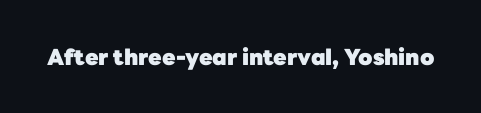
{"italic": "no", "bold": "yes", "underline": "no", "letter_spacing": "normal", "letter_spacing_em": 0.0, "glyph_px": 22}
